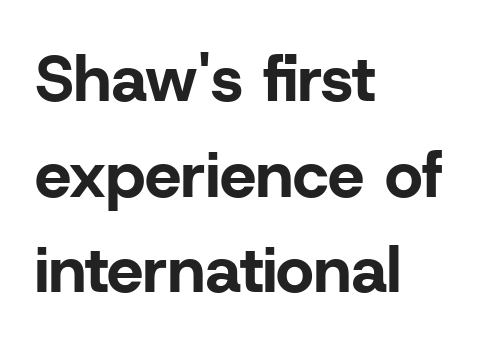
Honestly, there is no underline to notice here at all. Interline gaps are of average width in this sample. Students, this is bold: see how much ink each stroke carries. There is no visible air inserted between adjacent glyphs.
